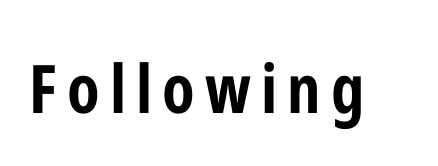
{"serif": "no", "italic": "no", "bold": "yes", "weight": "bold", "width": "condensed", "stroke_contrast": "low", "x_height": "medium", "monospaced": "no", "underline": "no", "glyph_px": 67}
